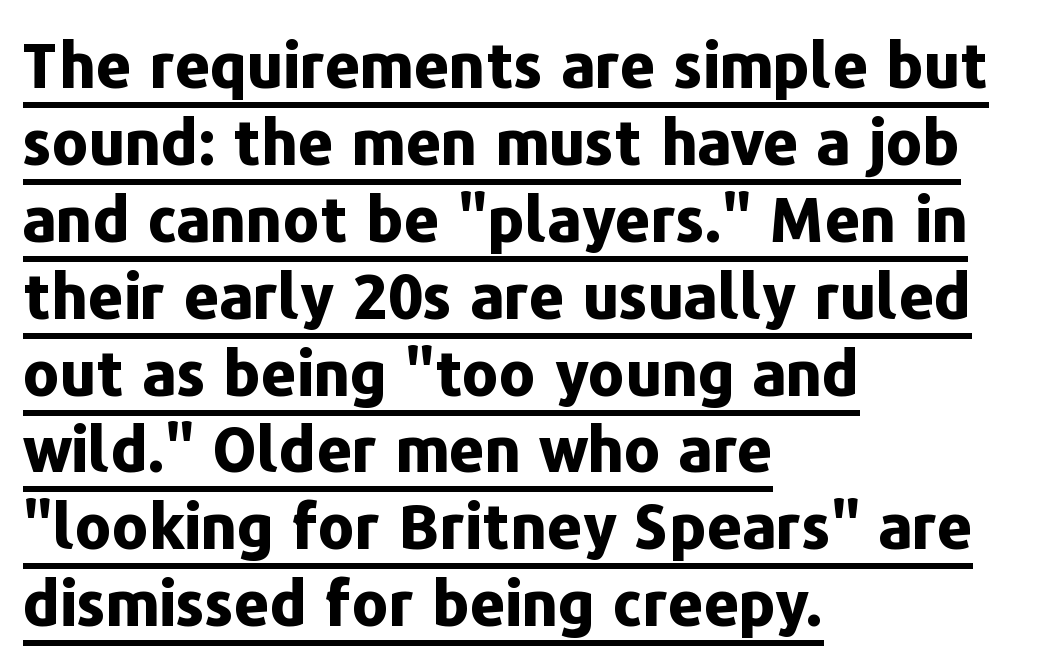
The image shows 62 px bold sans-serif type, upright; set left-aligned, line spacing 1.24x, normal letter spacing, underlined; low stroke contrast and a medium x-height.
